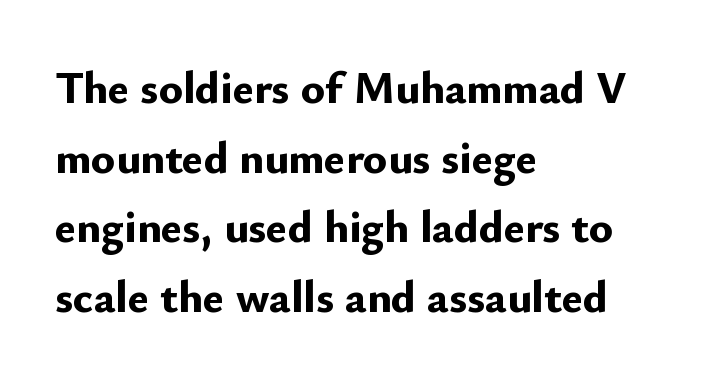
Check under the words: just untouched page. Grotesque or geometric, the face here clearly has no serifs. Think of a printed novel: that variable character pitch is what you see here. Does the leading feel generous? No, just average. Ascenders rise straight up at ninety degrees. Look at the tracking — it's just the regular setting, nothing added.
